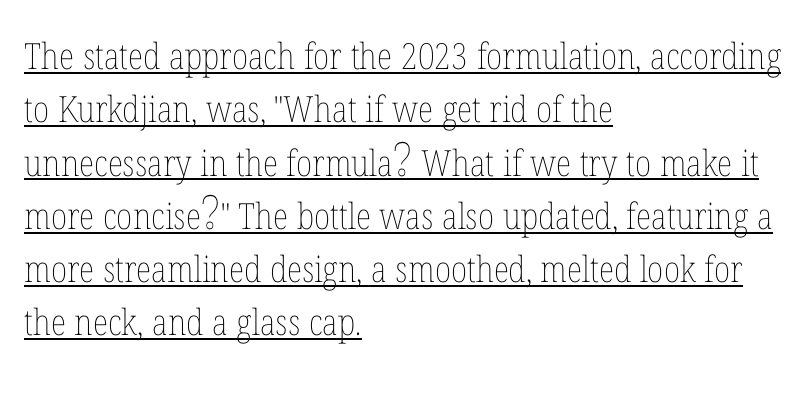
{"italic": "no", "bold": "no", "weight": "thin", "width": "condensed", "stroke_contrast": "low", "x_height": "medium", "monospaced": "no", "underline": "yes", "align": "left", "line_spacing": "normal", "line_spacing_ratio": 1.48, "letter_spacing": "normal", "letter_spacing_em": 0.0, "glyph_px": 36}
